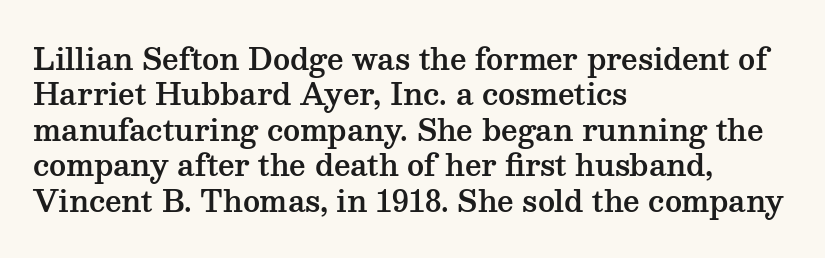
{"serif": "yes", "italic": "no", "width": "wide", "stroke_contrast": "medium", "x_height": "medium", "monospaced": "no", "underline": "no", "align": "left", "line_spacing_ratio": 1.22, "letter_spacing": "normal", "letter_spacing_em": 0.0, "glyph_px": 29}
